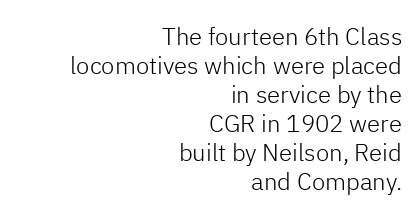
The image shows 24 px text type, upright; set right-aligned, line spacing 1.21x, normal letter spacing, not underlined.
